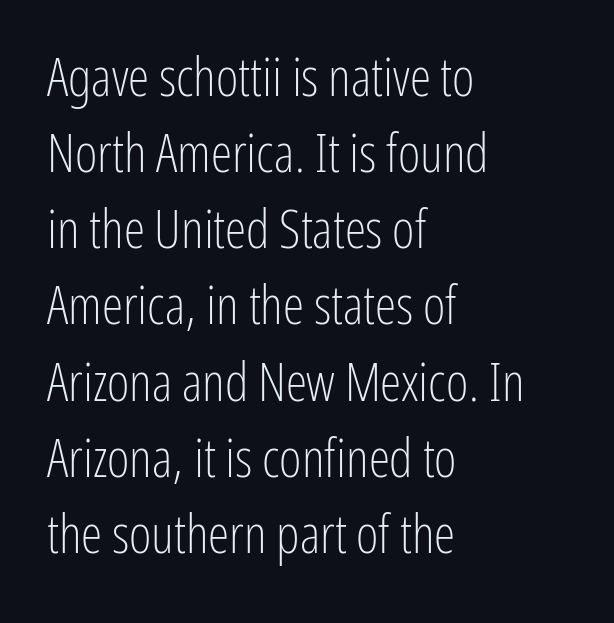
To sum up the face: it is a sans, with no serifs. The strip under each line holds only bare page. Is this a fixed-width face? No — the glyphs have proportional, varying widths. The type is set solid horizontally, with unmodified tracking.
